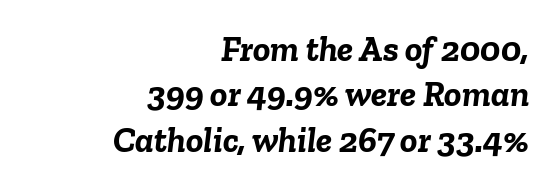
Q: Is the text bold? A: Yes.
Q: Is the text italic (slanted)? A: Yes, it leans right by about 6 degrees.
Q: Is the text underlined? A: No.
Q: How is the paragraph aligned? A: Right-aligned.
Q: Is the spacing between letters normal or unusually wide? A: Normal.
Q: Is the spacing between lines tight, normal or loose? A: Normal.
Q: Width (condensed, normal, or wide)? A: Normal.
Q: Stroke contrast? A: Low.
Q: x-height? A: Medium.
Q: Monospaced? A: No.
